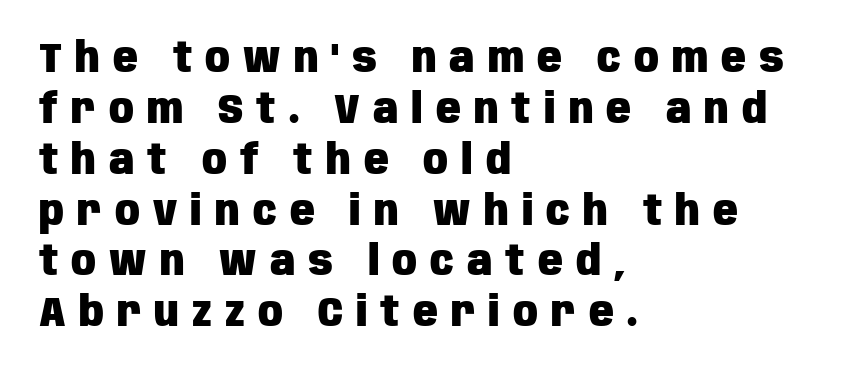
{"serif": "no", "italic": "no", "bold": "yes", "weight": "heavy", "width": "condensed", "stroke_contrast": "low", "x_height": "large", "monospaced": "no", "underline": "no", "align": "left", "line_spacing_ratio": 1.24, "letter_spacing": "wide", "letter_spacing_em": 0.32, "glyph_px": 41}
